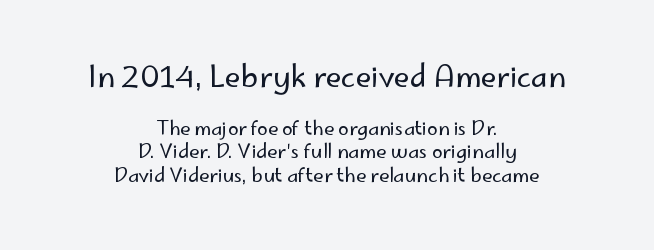
Q: Is the text bold? A: No.
Q: Is the text italic (slanted)? A: No, it is upright.
Q: Is the typeface a serif or a sans-serif typeface? A: Sans-serif.
Q: Is the text underlined? A: No.
Q: How is the paragraph aligned? A: Centered.
Q: Is the spacing between letters normal or unusually wide? A: Normal.
Q: Which block of text is set in a larger size, the first (top) or the second (bottom)? A: The first (top) one.
Q: Width (condensed, normal, or wide)? A: Normal.
Q: Stroke contrast? A: Low.
Q: x-height? A: Small.
Q: Monospaced? A: No.
